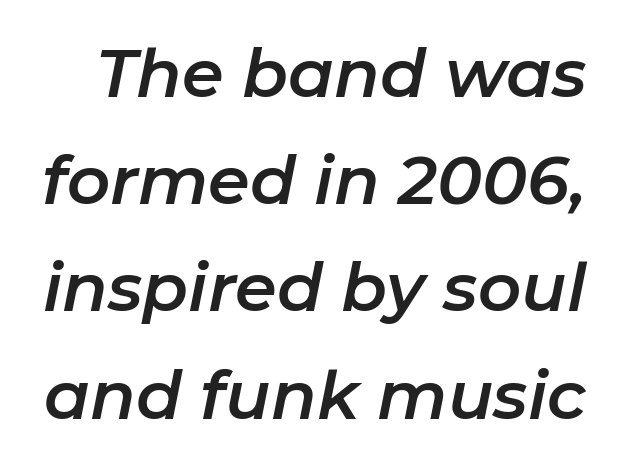
Q: Is the text italic (slanted)? A: Yes, it leans right by about 11 degrees.
Q: Is the text underlined? A: No.
Q: Is the spacing between letters normal or unusually wide? A: Normal.
Q: Is the spacing between lines tight, normal or loose? A: Normal.
Q: Width (condensed, normal, or wide)? A: Normal.
Q: Stroke contrast? A: Low.
Q: x-height? A: Medium.
Q: Monospaced? A: No.
